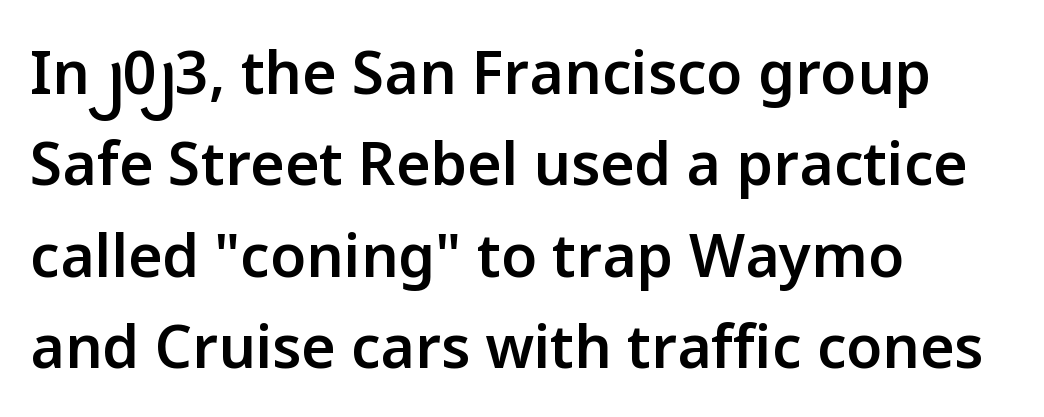
Q: Is the text bold? A: Semi-bold.
Q: Is the text italic (slanted)? A: No, it is upright.
Q: Is the typeface a serif or a sans-serif typeface? A: Sans-serif.
Q: Is the text underlined? A: No.
Q: How is the paragraph aligned? A: Left-aligned.
Q: Is the spacing between letters normal or unusually wide? A: Normal.
Q: Is the spacing between lines tight, normal or loose? A: Normal.
Q: Width (condensed, normal, or wide)? A: Normal.
Q: Stroke contrast? A: Low.
Q: x-height? A: Medium.
Q: Monospaced? A: No.
